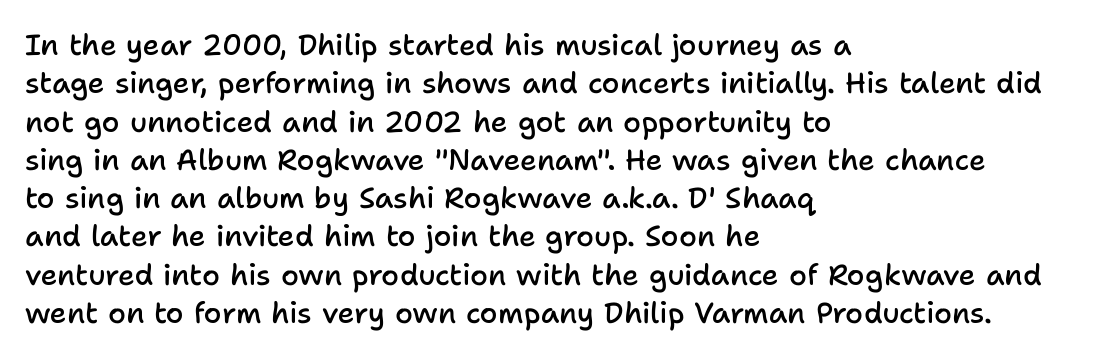
The image shows 29 px semibold sans-serif type, upright; set left-aligned, normal line spacing (1.32x), normal letter spacing, not underlined; low stroke contrast and a medium x-height.
